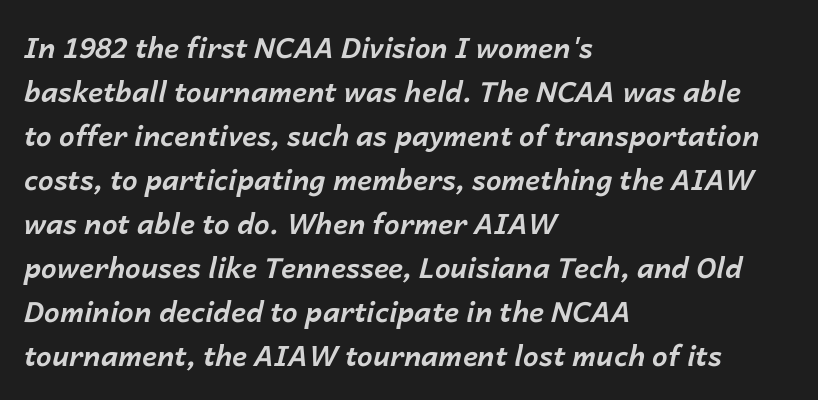
Q: Is the text bold? A: Yes.
Q: Is the text italic (slanted)? A: Yes, it leans right by about 14 degrees.
Q: Is the text underlined? A: No.
Q: How is the paragraph aligned? A: Left-aligned.
Q: Is the spacing between letters normal or unusually wide? A: Normal.
Q: Is the spacing between lines tight, normal or loose? A: Normal.
Q: Width (condensed, normal, or wide)? A: Normal.
Q: Stroke contrast? A: Low.
Q: x-height? A: Medium.
Q: Monospaced? A: No.
